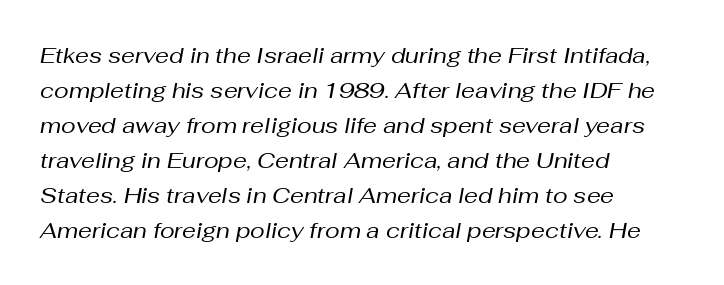
Line spacing here is normal. Characters are canted at an angle relative to the baseline's perpendicular. The space directly below the letters is spotless. Counters stay open thanks to moderate or lighter strokes. Students, note that the glyphs here touch the page at normal intervals.
